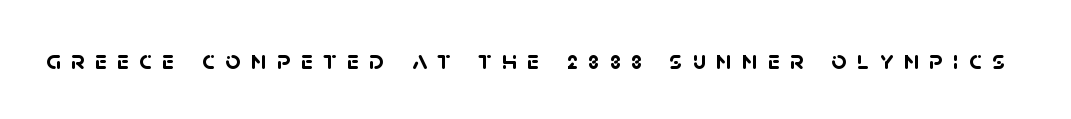
Q: Is the text bold? A: Yes.
Q: Is the text underlined? A: No.
Q: Is the spacing between letters normal or unusually wide? A: Unusually wide.
